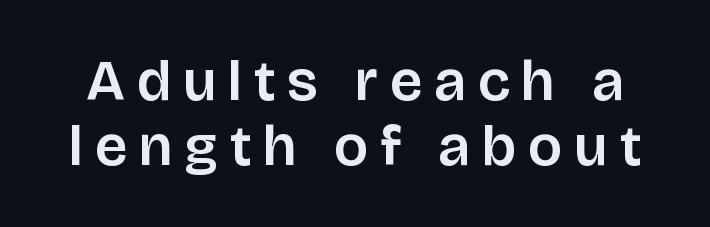
Q: Is the text italic (slanted)? A: No, it is upright.
Q: Is the typeface a serif or a sans-serif typeface? A: Sans-serif.
Q: Is the text underlined? A: No.
Q: Is the spacing between letters normal or unusually wide? A: Unusually wide.
Q: Is the spacing between lines tight, normal or loose? A: Tight.
Q: Width (condensed, normal, or wide)? A: Normal.
Q: Stroke contrast? A: Low.
Q: x-height? A: Large.
Q: Monospaced? A: No.
